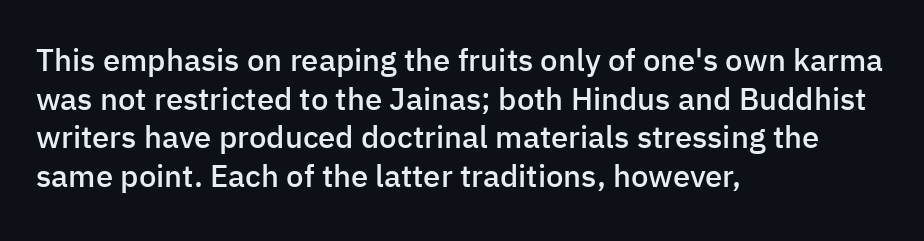
Q: Is the text bold? A: Semi-bold.
Q: Is the text italic (slanted)? A: No, it is upright.
Q: Is the typeface a serif or a sans-serif typeface? A: Sans-serif.
Q: Is the text underlined? A: No.
Q: How is the paragraph aligned? A: Left-aligned.
Q: Is the spacing between letters normal or unusually wide? A: Normal.
Q: Is the spacing between lines tight, normal or loose? A: Normal.
Q: Width (condensed, normal, or wide)? A: Normal.
Q: Stroke contrast? A: Low.
Q: x-height? A: Medium.
Q: Monospaced? A: No.
